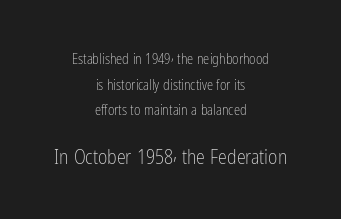
Q: Is the text bold? A: No.
Q: Is the text italic (slanted)? A: No, it is upright.
Q: Is the text underlined? A: No.
Q: How is the paragraph aligned? A: Centered.
Q: Is the spacing between letters normal or unusually wide? A: Normal.
Q: Which block of text is set in a larger size, the first (top) or the second (bottom)? A: The second (bottom) one.
